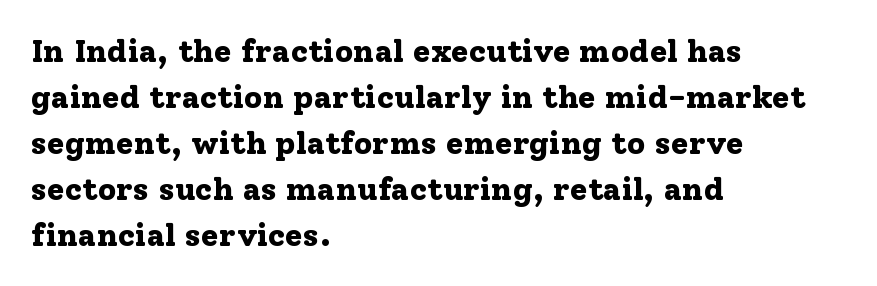
Its strokes are broad and dark, the hallmark of bold type. The baseline area is clear. A student would call this left alignment; a typographer would say flush left, rag right. A typesetter would call this leading conventional body-copy spacing.
